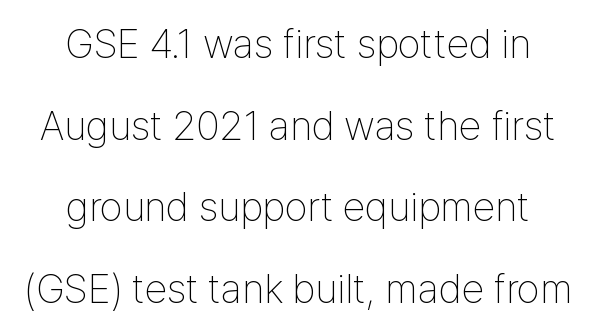
The letterforms sit at book weight or below. The rendering uses natural spacing where letterforms have individual widths. The lettering stays uniformly vertical, giving the passage a roman look. Serifs: no, the terminals of the letterforms are clean. Descender tails drop into unmarked territory. These lines are centered, leaving both edges ragged.
